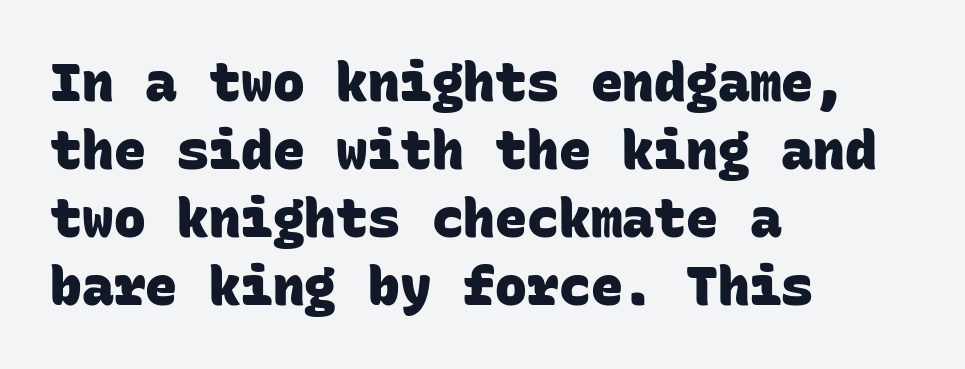
{"serif": "no", "bold": "yes", "weight": "heavy", "width": "normal", "stroke_contrast": "low", "x_height": "large", "monospaced": "yes", "underline": "no", "align": "left", "line_spacing": "normal", "line_spacing_ratio": 1.28, "letter_spacing": "normal", "letter_spacing_em": 0.0, "glyph_px": 53}
